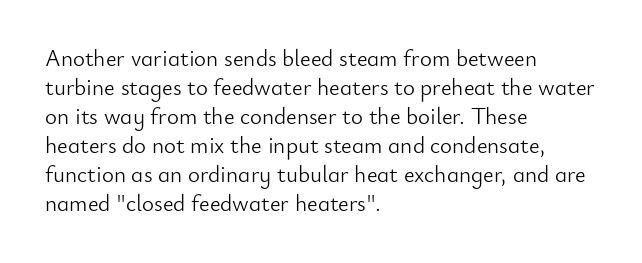
The image shows 23 px text type, upright; set left-aligned, normal line spacing (1.26x), normal letter spacing, not underlined.
